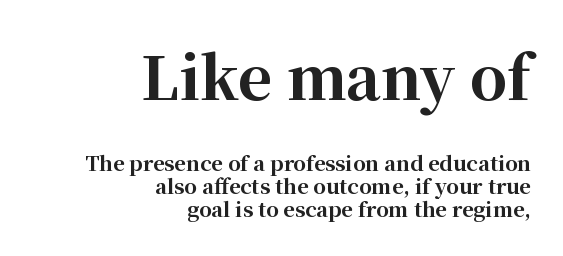
{"serif": "yes", "italic": "no", "bold": "yes", "weight": "bold", "width": "normal", "stroke_contrast": "high", "x_height": "medium", "monospaced": "no", "underline": "no", "align": "right", "line_spacing": "tight", "line_spacing_ratio": 1.15, "letter_spacing": "normal", "letter_spacing_em": 0.0, "larger_block": "first", "size_ratio": 2.95, "glyph_px": 59}
